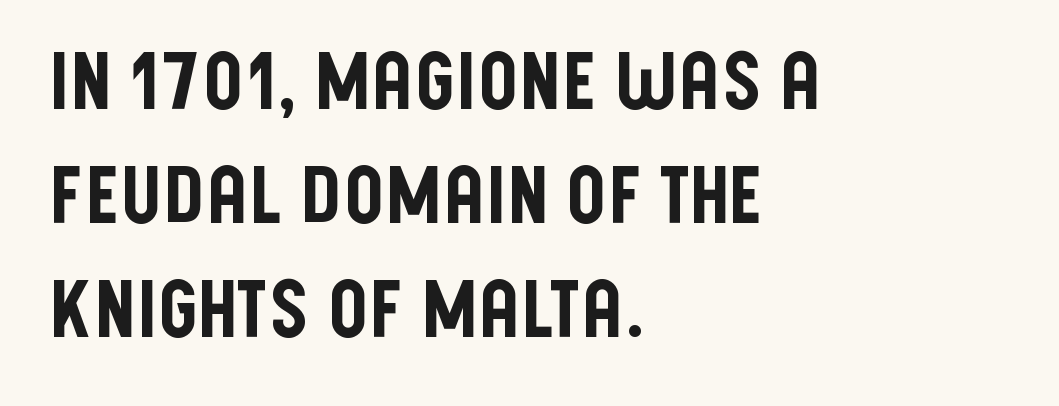
{"serif": "no", "italic": "no", "width": "condensed", "stroke_contrast": "low", "x_height": "large", "monospaced": "no", "underline": "no", "align": "left", "line_spacing": "normal", "line_spacing_ratio": 1.44, "letter_spacing": "normal", "letter_spacing_em": 0.0, "glyph_px": 79}
